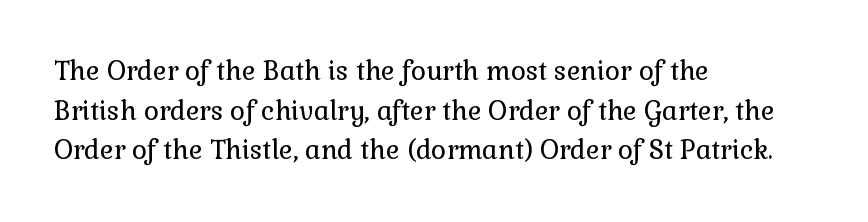
Q: Is the text bold? A: No.
Q: Is the text italic (slanted)? A: No, it is upright.
Q: Is the text underlined? A: No.
Q: How is the paragraph aligned? A: Left-aligned.
Q: Is the spacing between letters normal or unusually wide? A: Normal.
Q: Is the spacing between lines tight, normal or loose? A: Normal.
